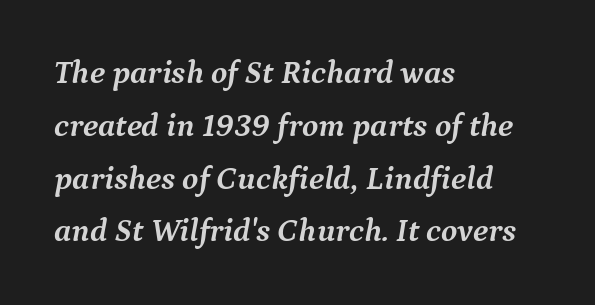
Q: Is the text bold? A: Yes.
Q: Is the text italic (slanted)? A: Yes, it leans right by about 9 degrees.
Q: Is the typeface a serif or a sans-serif typeface? A: Serif.
Q: Is the text underlined? A: No.
Q: How is the paragraph aligned? A: Left-aligned.
Q: Is the spacing between letters normal or unusually wide? A: Normal.
Q: Is the spacing between lines tight, normal or loose? A: Normal.
Q: Width (condensed, normal, or wide)? A: Normal.
Q: Stroke contrast? A: Medium.
Q: x-height? A: Medium.
Q: Monospaced? A: No.
